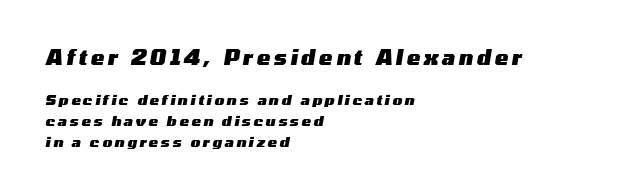
A bare baseline throughout the passage. The passage shown is emphatically bold. Horizontally, the lines are justified to the leading edge only. What's the leading like? Ordinary, nothing unusual. The first block has been scaled up relative to the second.
